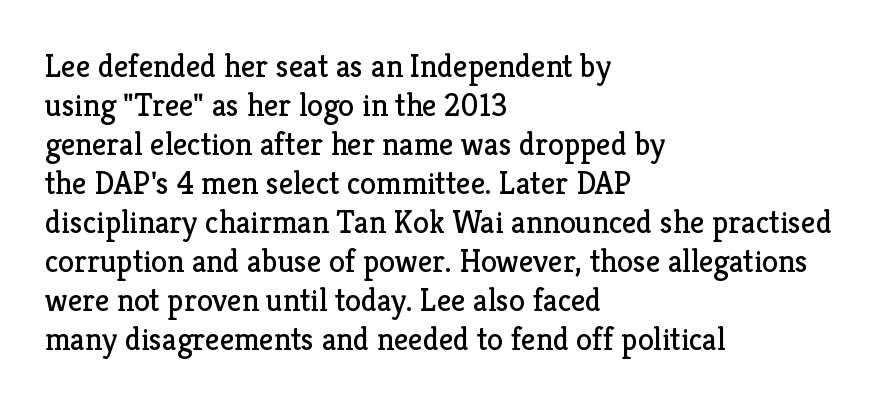
{"serif": "yes", "italic": "no", "bold": "no", "weight": "regular", "width": "normal", "stroke_contrast": "low", "x_height": "medium", "monospaced": "no", "underline": "no", "align": "left", "line_spacing_ratio": 1.22, "letter_spacing": "normal", "letter_spacing_em": 0.0, "glyph_px": 32}
